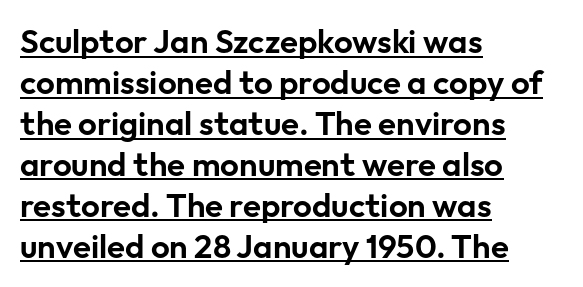
{"serif": "no", "italic": "no", "width": "normal", "stroke_contrast": "low", "x_height": "medium", "monospaced": "no", "underline": "yes", "align": "left", "line_spacing_ratio": 1.24, "letter_spacing": "normal", "letter_spacing_em": 0.0, "glyph_px": 33}
